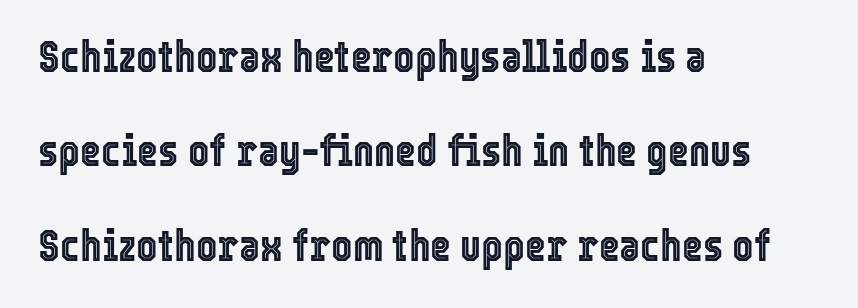
Leading: increased. Where is the straight margin? On the left. Character widths vary here, with narrow letters taking less room than wide ones. Do the letters lean? They stand straight. Caption: standard tracking, unaltered. Letters rest on an invisible, unmarked baseline.
